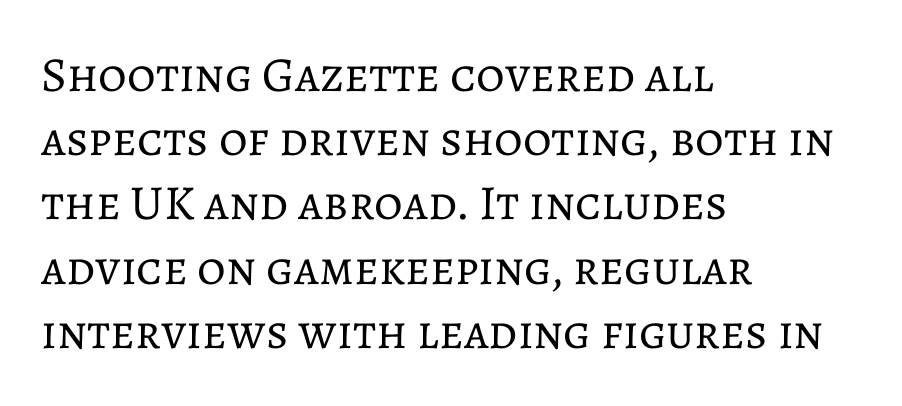
Heft: none added — not bold. Each row of text sits above clean, open space. Short and long lines alike share a common starting point at left. The rendering uses a moderate line-height, typical for paragraphs.
